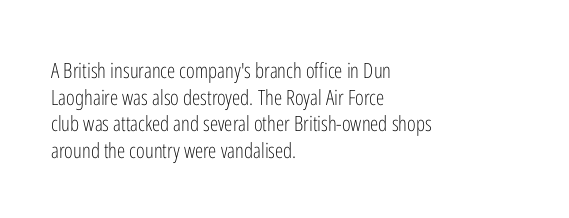
{"italic": "no", "bold": "no", "underline": "no", "align": "left", "line_spacing": "normal", "line_spacing_ratio": 1.27, "letter_spacing": "normal", "letter_spacing_em": 0.0, "glyph_px": 21}
